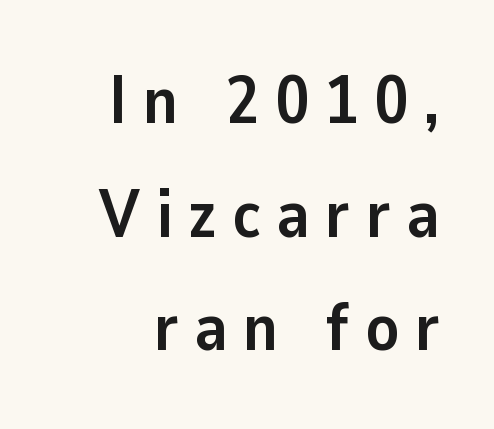
The text was rendered using a sans face with plain stroke endings. Someone cranked the tracking dial way up on this one. Each glyph is drawn with heavy, bold strokes. Ascenders rise straight up at ninety degrees. Descenders hang freely into open space.
